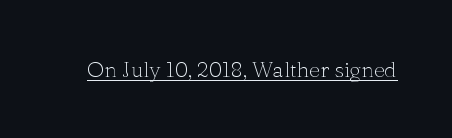
Q: Is the text bold? A: No.
Q: Is the text italic (slanted)? A: No, it is upright.
Q: Is the text underlined? A: Yes.
Q: Is the spacing between letters normal or unusually wide? A: Normal.
